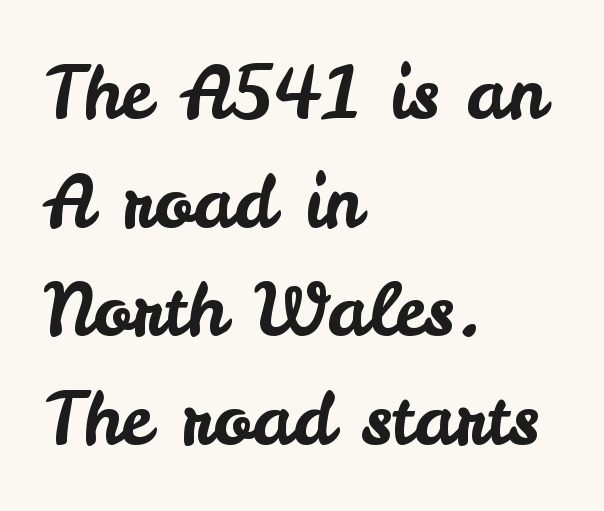
Q: Is the text italic (slanted)? A: Yes.
Q: Is the typeface a serif or a sans-serif typeface? A: Sans-serif.
Q: Is the text underlined? A: No.
Q: How is the paragraph aligned? A: Left-aligned.
Q: Is the spacing between letters normal or unusually wide? A: Normal.
Q: Is the spacing between lines tight, normal or loose? A: Normal.
Q: Width (condensed, normal, or wide)? A: Normal.
Q: Stroke contrast? A: Low.
Q: x-height? A: Small.
Q: Monospaced? A: No.
